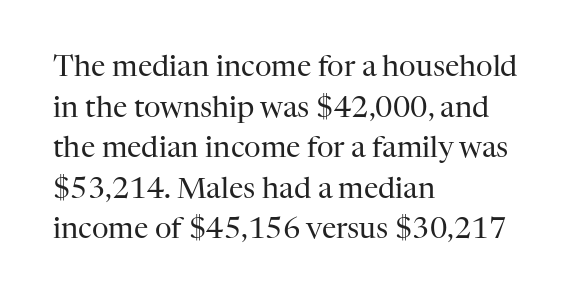
{"serif": "yes", "italic": "no", "bold": "no", "weight": "regular", "width": "normal", "stroke_contrast": "high", "x_height": "medium", "monospaced": "no", "underline": "no", "align": "left", "line_spacing": "normal", "line_spacing_ratio": 1.4, "letter_spacing": "normal", "letter_spacing_em": 0.0, "glyph_px": 29}
